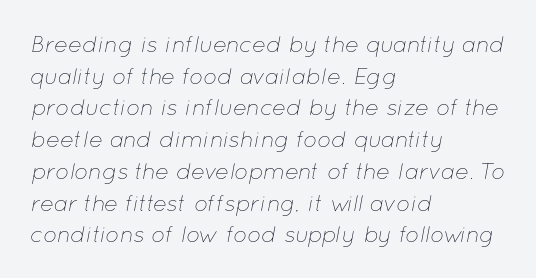
Q: Is the text bold? A: No.
Q: Is the text italic (slanted)? A: Yes, it leans right by about 12 degrees.
Q: Is the text underlined? A: No.
Q: How is the paragraph aligned? A: Left-aligned.
Q: Is the spacing between letters normal or unusually wide? A: Normal.
Q: Is the spacing between lines tight, normal or loose? A: Normal.
